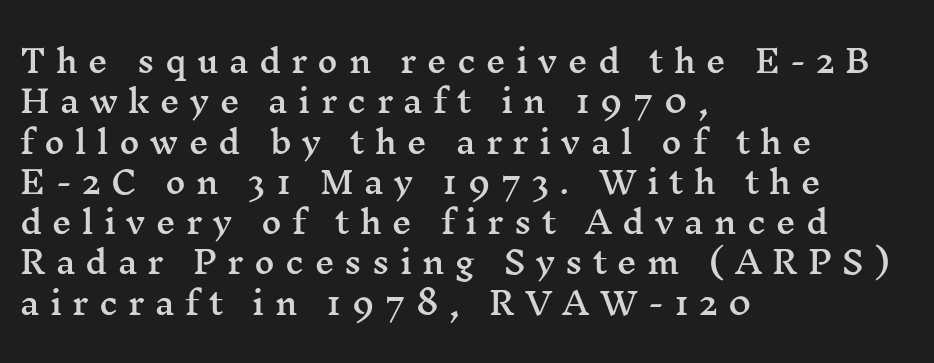
The image shows 31 px wide serif type, upright; set left-aligned, normal line spacing (1.3x), unusually wide letter spacing (+0.33 em), not underlined; medium stroke contrast and a medium x-height.
